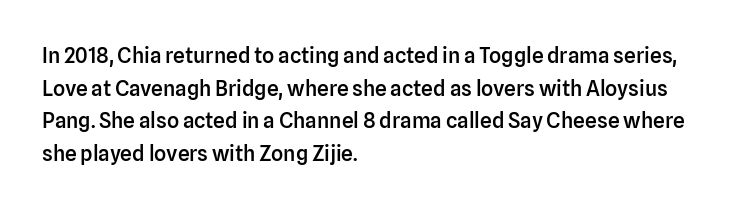
The image shows 21 px text type, upright; set left-aligned, normal line spacing (1.55x), normal letter spacing, not underlined.
